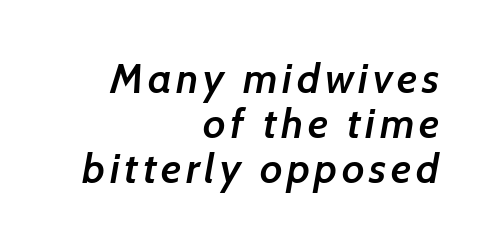
Q: Is the text bold? A: Semi-bold.
Q: Is the typeface a serif or a sans-serif typeface? A: Sans-serif.
Q: Is the text underlined? A: No.
Q: How is the paragraph aligned? A: Right-aligned.
Q: Is the spacing between lines tight, normal or loose? A: Tight.
Q: Width (condensed, normal, or wide)? A: Normal.
Q: Stroke contrast? A: Low.
Q: x-height? A: Medium.
Q: Monospaced? A: No.
